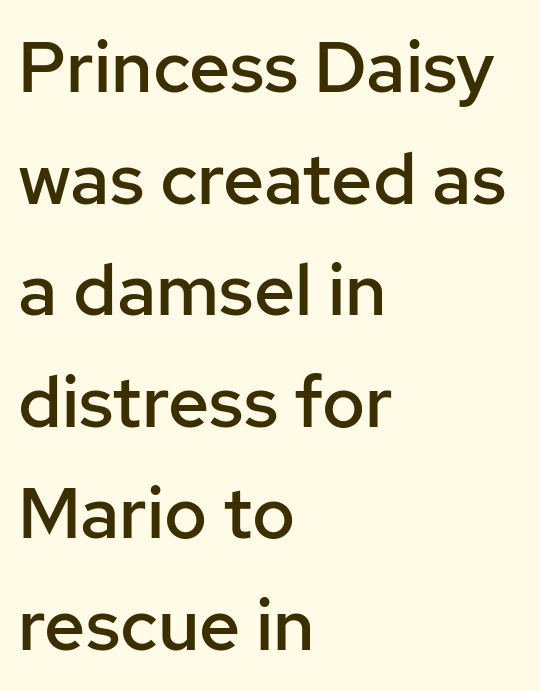
The image shows 72 px semibold sans-serif type, upright; set left-aligned, normal line spacing (1.55x), normal letter spacing, not underlined; low stroke contrast and a medium x-height.
